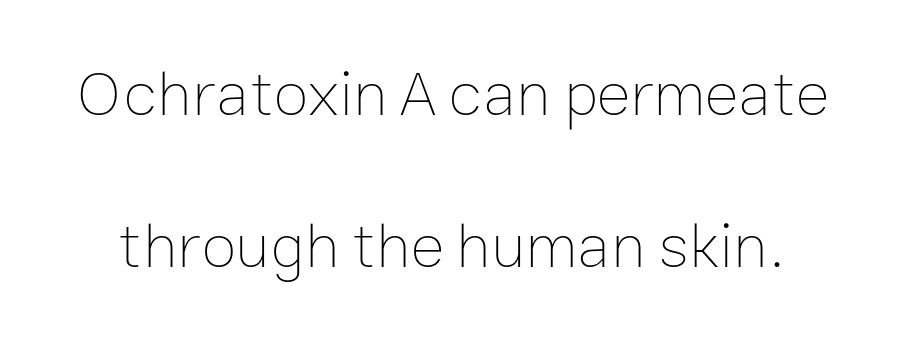
{"italic": "no", "bold": "no", "weight": "thin", "width": "normal", "stroke_contrast": "low", "x_height": "medium", "monospaced": "no", "underline": "no", "line_spacing": "loose", "line_spacing_ratio": 2.37, "letter_spacing": "normal", "letter_spacing_em": 0.0, "glyph_px": 64}
